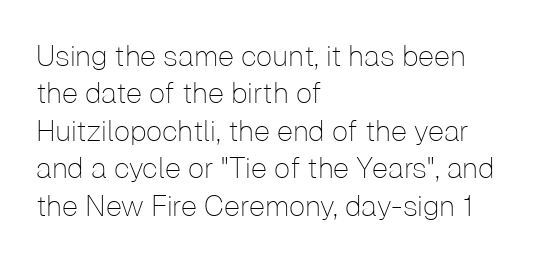
The image shows 29 px thin sans-serif type, upright; set left-aligned, normal line spacing (1.29x), normal letter spacing, not underlined; low stroke contrast and a medium x-height.
